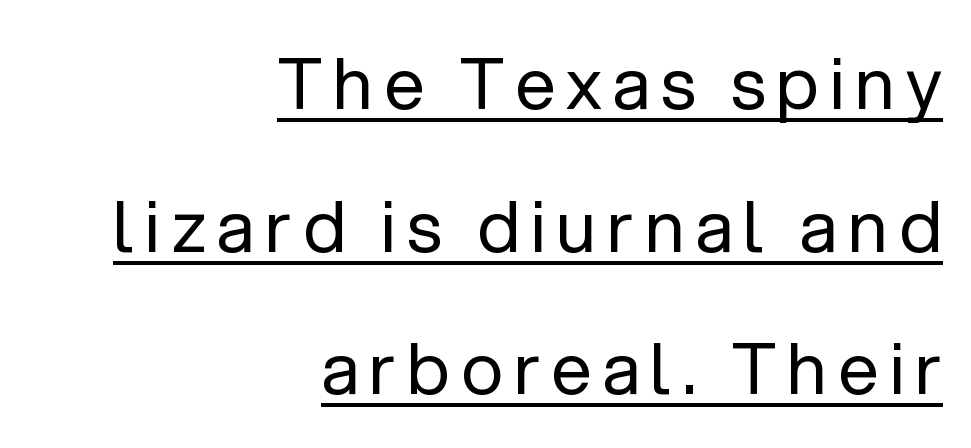
Q: Is the text bold? A: No.
Q: Is the text italic (slanted)? A: No, it is upright.
Q: Is the typeface a serif or a sans-serif typeface? A: Sans-serif.
Q: Is the text underlined? A: Yes.
Q: How is the paragraph aligned? A: Right-aligned.
Q: Is the spacing between lines tight, normal or loose? A: Loose.
Q: Width (condensed, normal, or wide)? A: Normal.
Q: Stroke contrast? A: Low.
Q: x-height? A: Medium.
Q: Monospaced? A: No.
